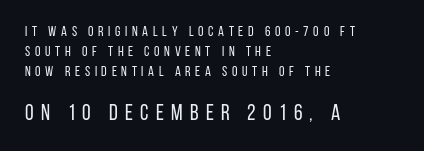
{"italic": "no", "bold": "no", "underline": "no", "align": "left", "line_spacing": "normal", "line_spacing_ratio": 1.43, "letter_spacing": "wide", "letter_spacing_em": 0.33, "larger_block": "second", "size_ratio": 1.57, "glyph_px": 22}
